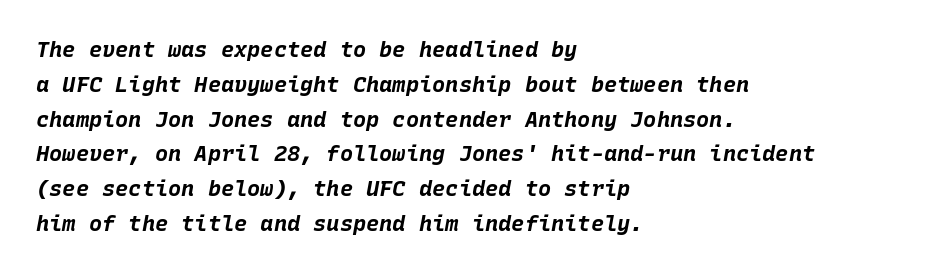
{"italic": "yes", "lean": "right", "slant_degrees": 10, "bold": "yes", "underline": "no", "align": "left", "line_spacing": "normal", "line_spacing_ratio": 1.58, "letter_spacing": "normal", "letter_spacing_em": 0.0, "glyph_px": 22}
